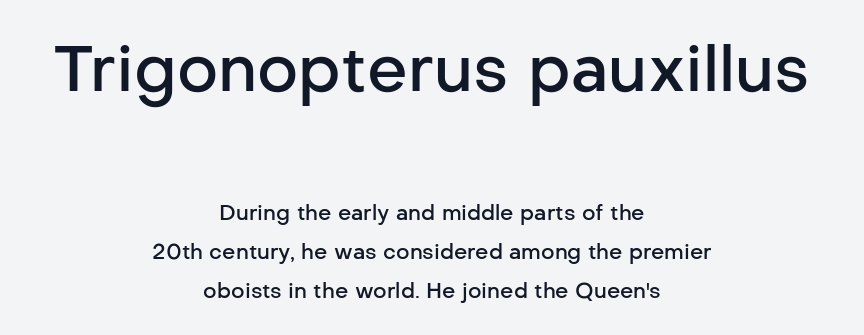
The composition opens big and finishes small. These lines are rendered in a variable-pitch font. The type is set solid horizontally, with unmodified tracking. The characters look somewhat weighty, a semibold short of true bold. The letters carry no serifs — their stems end cleanly without finishing strokes. Caption: multi-line text, centered on the measure.
